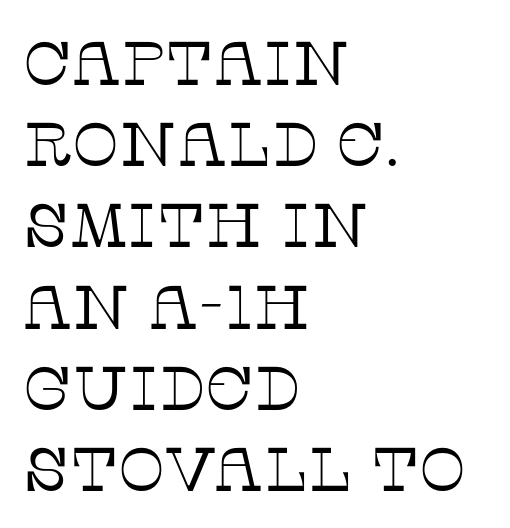
Q: Is the text bold? A: No.
Q: Is the text italic (slanted)? A: No, it is upright.
Q: Is the typeface a serif or a sans-serif typeface? A: Serif.
Q: Is the text underlined? A: No.
Q: How is the paragraph aligned? A: Left-aligned.
Q: Is the spacing between letters normal or unusually wide? A: Normal.
Q: Is the spacing between lines tight, normal or loose? A: Normal.
Q: Width (condensed, normal, or wide)? A: Normal.
Q: Stroke contrast? A: Low.
Q: x-height? A: Large.
Q: Monospaced? A: No.
